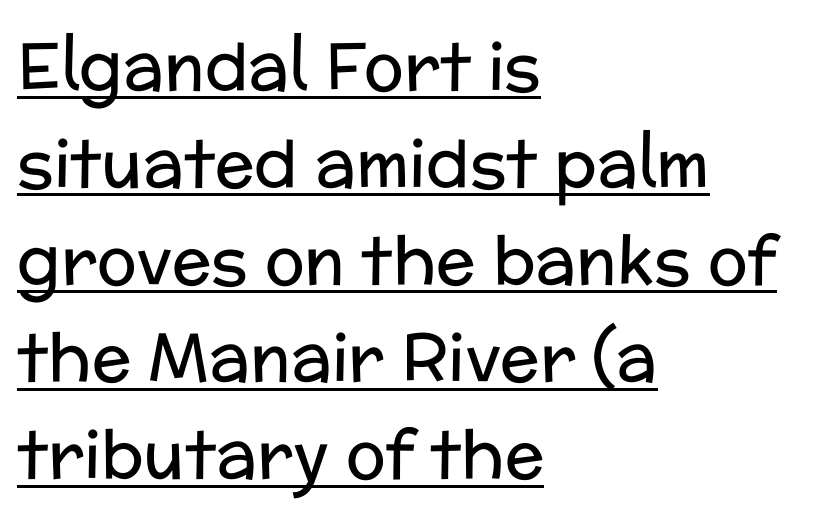
The paragraph has a hard left edge and a soft right edge. Check the space under the baseline: a stroke is drawn there. Regarding leading, the lines here are spaced in the standard way. This is roman type, the default non-slanted kind.
